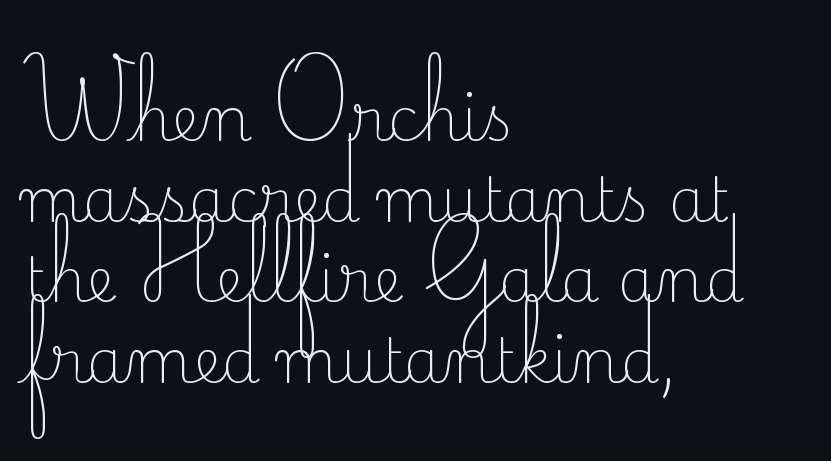
{"serif": "yes", "italic": "no", "bold": "no", "weight": "light", "width": "normal", "stroke_contrast": "low", "x_height": "small", "monospaced": "no", "underline": "no", "align": "left", "line_spacing": "normal", "line_spacing_ratio": 1.32, "letter_spacing": "normal", "letter_spacing_em": 0.0, "glyph_px": 61}
